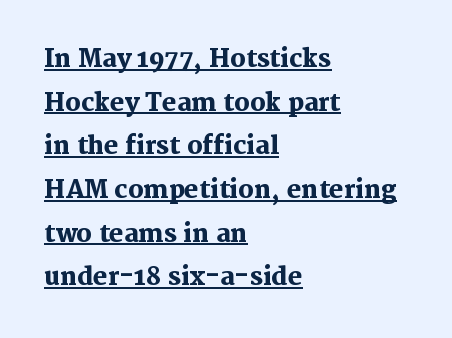
Q: Is the text bold? A: Yes.
Q: Is the text italic (slanted)? A: No, it is upright.
Q: Is the text underlined? A: Yes.
Q: How is the paragraph aligned? A: Left-aligned.
Q: Is the spacing between letters normal or unusually wide? A: Normal.
